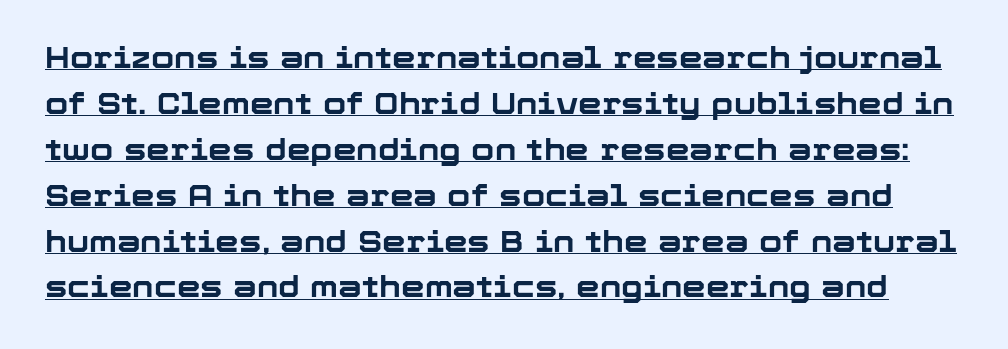
The image shows 30 px bold sans-serif type, upright; set normal line spacing (1.53x), normal letter spacing, underlined; low stroke contrast and a medium x-height.
